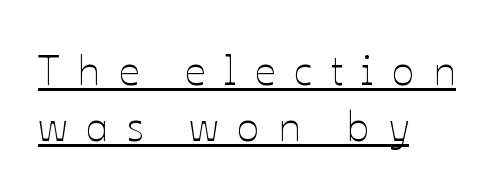
The image shows 41 px thin type, upright; set left-aligned, normal line spacing (1.36x), unusually wide letter spacing (+0.45 em), underlined; low stroke contrast and a medium x-height.
